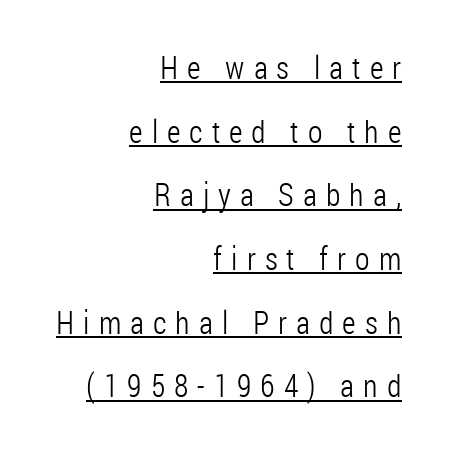
Q: Is the text bold? A: No.
Q: Is the text italic (slanted)? A: No, it is upright.
Q: Is the typeface a serif or a sans-serif typeface? A: Sans-serif.
Q: Is the text underlined? A: Yes.
Q: How is the paragraph aligned? A: Right-aligned.
Q: Is the spacing between letters normal or unusually wide? A: Unusually wide.
Q: Is the spacing between lines tight, normal or loose? A: Loose.
Q: Width (condensed, normal, or wide)? A: Condensed.
Q: Stroke contrast? A: Low.
Q: x-height? A: Medium.
Q: Monospaced? A: No.
